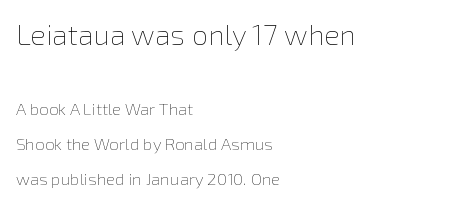
{"italic": "no", "bold": "no", "weight": "thin", "width": "normal", "x_height": "medium", "monospaced": "no", "underline": "no", "align": "left", "line_spacing": "loose", "line_spacing_ratio": 2.04, "letter_spacing": "normal", "letter_spacing_em": 0.0, "larger_block": "first", "size_ratio": 1.71, "glyph_px": 29}
